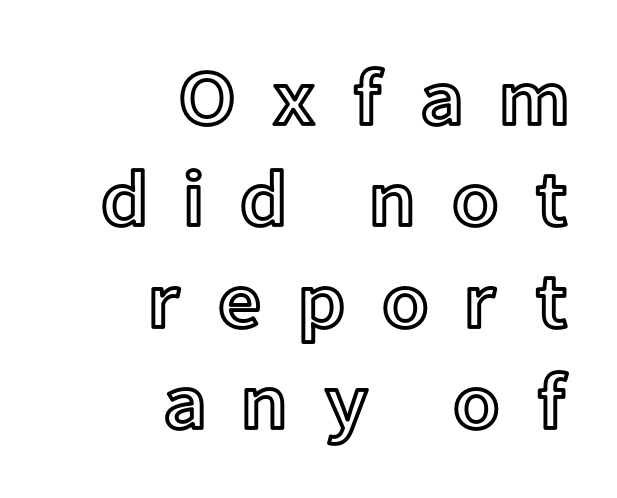
Compared with typical paragraphs, the rows here are spaced about the same. Spacing between characters has been opened up far beyond the box default. If you drew a ruler down the right edge, every line would touch it. The letters stand upright; this is a roman face. Clear beneath every line of the passage.
